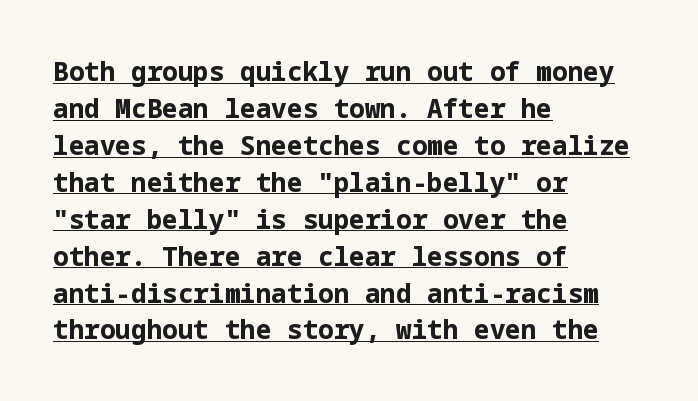
Q: Is the text bold? A: Yes.
Q: Is the text italic (slanted)? A: No, it is upright.
Q: Is the text underlined? A: Yes.
Q: How is the paragraph aligned? A: Left-aligned.
Q: Is the spacing between letters normal or unusually wide? A: Normal.
Q: Is the spacing between lines tight, normal or loose? A: Normal.
